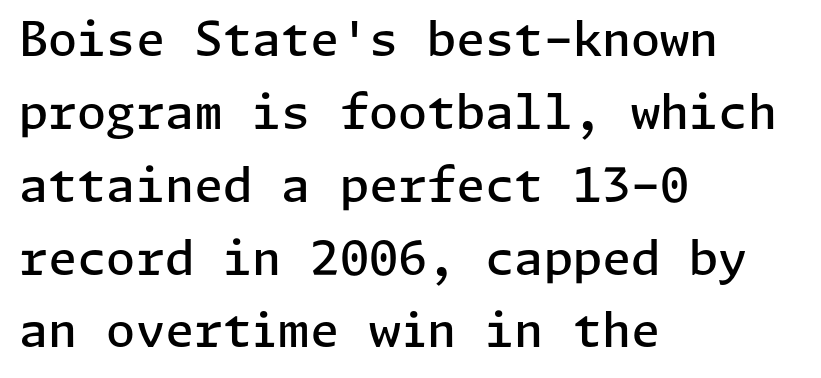
Q: Is the text bold? A: Semi-bold.
Q: Is the text italic (slanted)? A: No, it is upright.
Q: Is the typeface a serif or a sans-serif typeface? A: Sans-serif.
Q: Is the text underlined? A: No.
Q: How is the paragraph aligned? A: Left-aligned.
Q: Is the spacing between letters normal or unusually wide? A: Normal.
Q: Is the spacing between lines tight, normal or loose? A: Normal.
Q: Width (condensed, normal, or wide)? A: Normal.
Q: Stroke contrast? A: Low.
Q: x-height? A: Medium.
